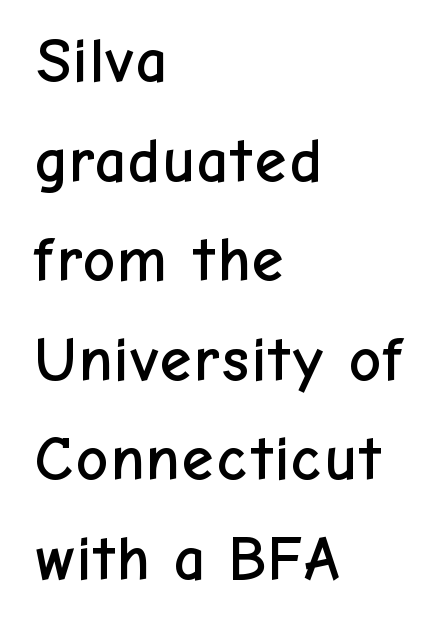
The image shows 63 px sans-serif type, upright; set left-aligned, normal line spacing (1.58x), normal letter spacing, not underlined; low stroke contrast and a medium x-height.
